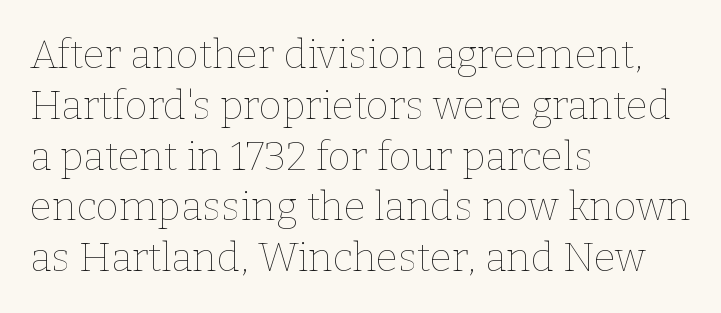
{"italic": "no", "bold": "no", "weight": "thin", "width": "normal", "stroke_contrast": "low", "x_height": "medium", "monospaced": "no", "underline": "no", "align": "left", "line_spacing": "normal", "line_spacing_ratio": 1.27, "letter_spacing": "normal", "letter_spacing_em": 0.0, "glyph_px": 40}
